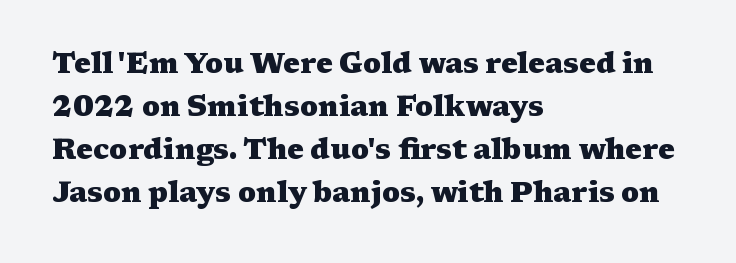
The image shows 28 px heavy, wide serif type, upright; set left-aligned, normal line spacing (1.54x), normal letter spacing, not underlined; medium stroke contrast and a medium x-height.
